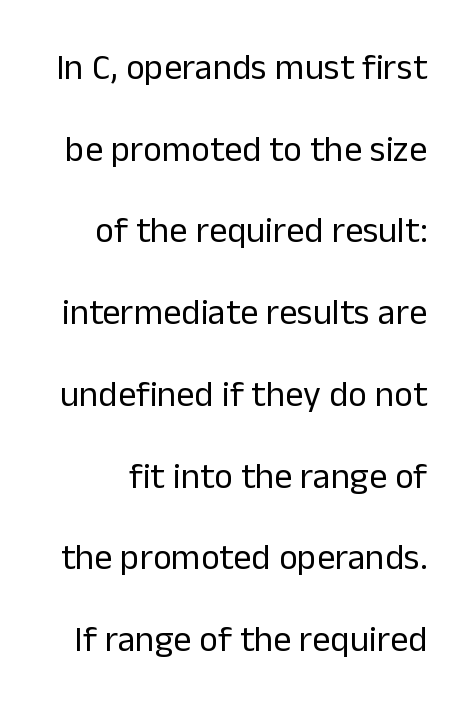
Is the type heavy? It reads as light-to-regular instead. Proportional: the letters do not fall into vertical columns. Look at the bottom of the vertical strokes: they stop flat, with no serifs. Nobody drew a line under any word here. This rendering leaves character spacing at its baseline value. This block would shrink considerably if given ordinary leading; it's expanded now.
